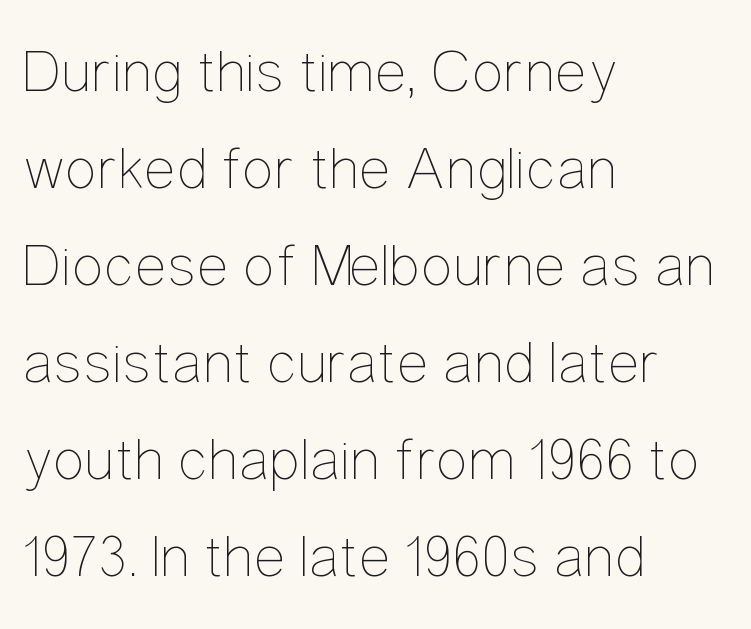
{"italic": "no", "bold": "no", "weight": "thin", "width": "condensed", "stroke_contrast": "low", "x_height": "medium", "monospaced": "no", "underline": "no", "align": "left", "line_spacing": "normal", "line_spacing_ratio": 1.59, "letter_spacing": "normal", "letter_spacing_em": 0.0, "glyph_px": 61}
